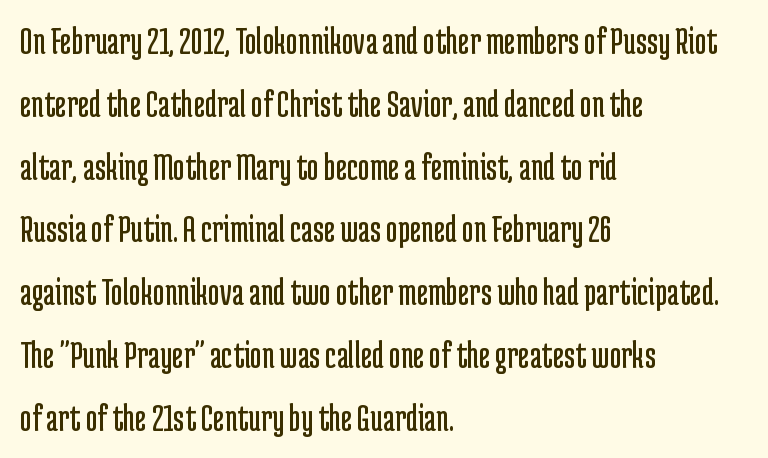
{"serif": "no", "italic": "no", "bold": "no", "weight": "regular", "width": "condensed", "stroke_contrast": "low", "x_height": "medium", "monospaced": "no", "underline": "no", "align": "left", "line_spacing": "normal", "line_spacing_ratio": 1.57, "letter_spacing": "normal", "letter_spacing_em": 0.0, "glyph_px": 40}
